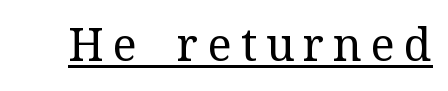
{"serif": "yes", "italic": "no", "bold": "no", "weight": "regular", "width": "normal", "stroke_contrast": "medium", "x_height": "medium", "monospaced": "no", "underline": "yes", "letter_spacing": "wide", "letter_spacing_em": 0.2, "glyph_px": 45}
